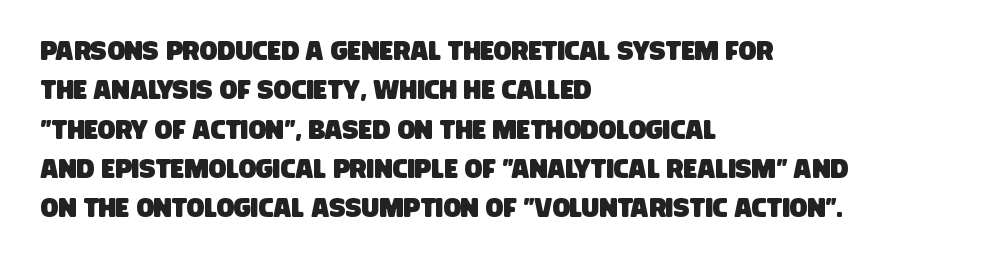
The image shows 26 px text type; set left-aligned, normal line spacing (1.51x), normal letter spacing, not underlined.
